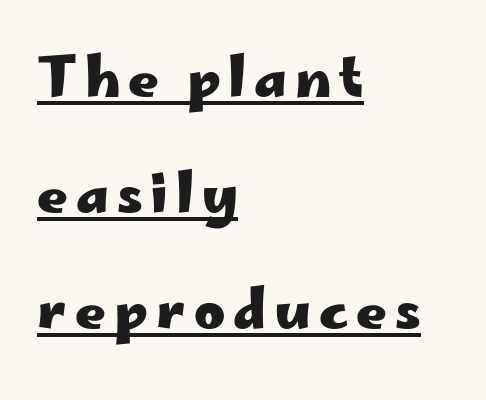
Q: Is the text bold? A: Yes.
Q: Is the text italic (slanted)? A: No, it is upright.
Q: Is the typeface a serif or a sans-serif typeface? A: Sans-serif.
Q: Is the text underlined? A: Yes.
Q: How is the paragraph aligned? A: Left-aligned.
Q: Is the spacing between lines tight, normal or loose? A: Loose.
Q: Width (condensed, normal, or wide)? A: Wide.
Q: Stroke contrast? A: Low.
Q: x-height? A: Small.
Q: Monospaced? A: No.
